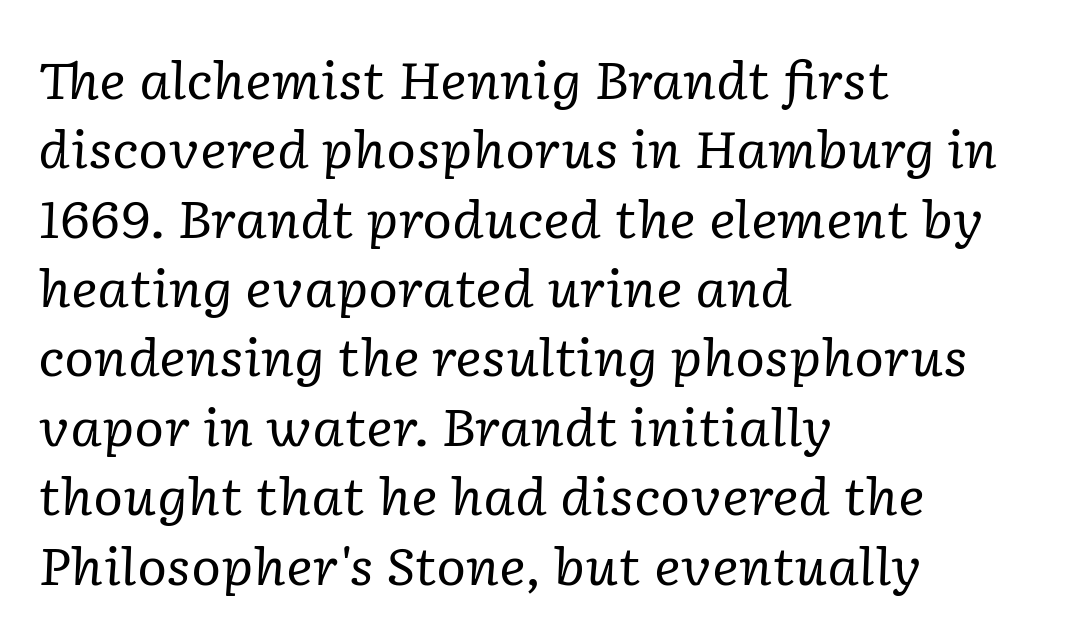
The image shows 51 px regular-weight serif type, italic (leaning right); set left-aligned, normal line spacing (1.36x), normal letter spacing, not underlined; low stroke contrast and a medium x-height.
